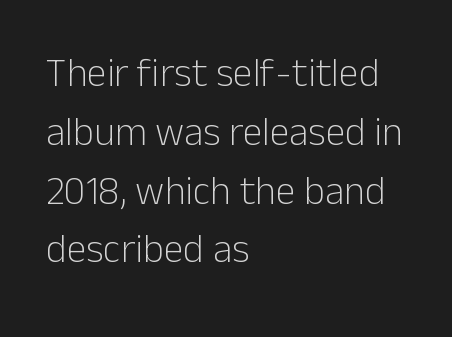
The image shows 40 px light sans-serif type, upright; set left-aligned, normal line spacing (1.47x), normal letter spacing, not underlined; low stroke contrast and a medium x-height.
